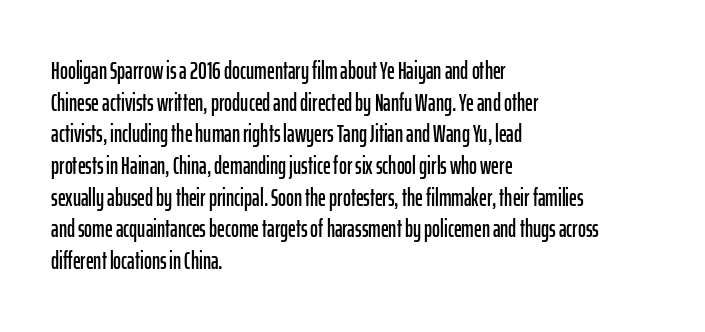
The image shows 24 px text type, upright; set left-aligned, normal line spacing (1.32x), normal letter spacing, not underlined.
